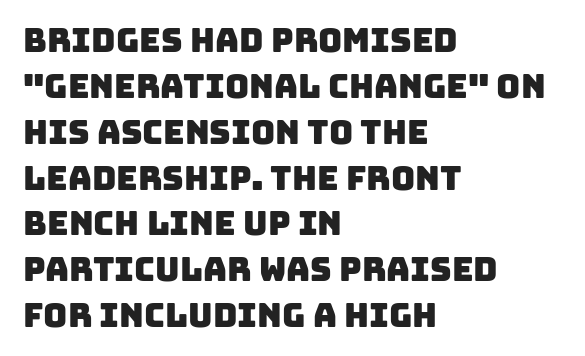
Q: Is the typeface a serif or a sans-serif typeface? A: Sans-serif.
Q: Is the text underlined? A: No.
Q: How is the paragraph aligned? A: Left-aligned.
Q: Is the spacing between letters normal or unusually wide? A: Normal.
Q: Is the spacing between lines tight, normal or loose? A: Normal.
Q: Width (condensed, normal, or wide)? A: Normal.
Q: Stroke contrast? A: Low.
Q: x-height? A: Large.
Q: Monospaced? A: No.
